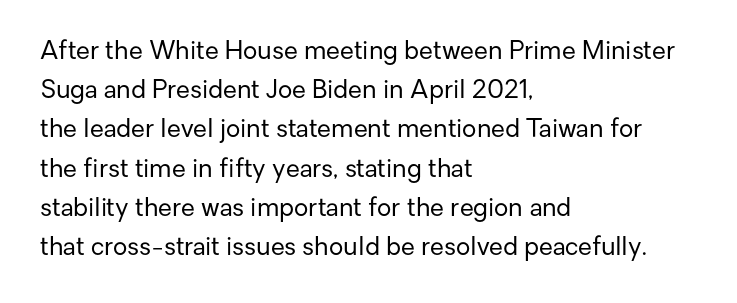
Q: Is the text bold? A: No.
Q: Is the text italic (slanted)? A: No, it is upright.
Q: Is the text underlined? A: No.
Q: How is the paragraph aligned? A: Left-aligned.
Q: Is the spacing between letters normal or unusually wide? A: Normal.
Q: Is the spacing between lines tight, normal or loose? A: Normal.
